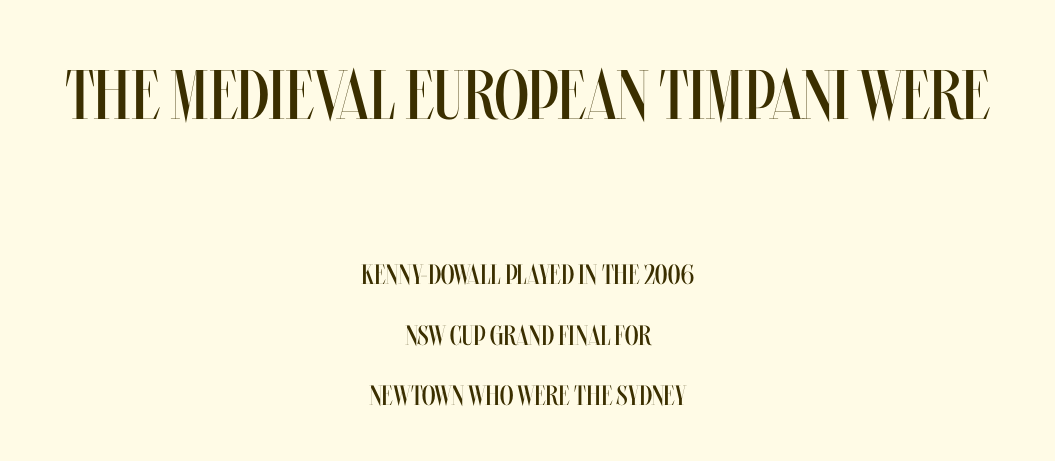
Q: Is the text bold? A: No.
Q: Is the text italic (slanted)? A: No, it is upright.
Q: Is the text underlined? A: No.
Q: How is the paragraph aligned? A: Centered.
Q: Is the spacing between letters normal or unusually wide? A: Normal.
Q: Is the spacing between lines tight, normal or loose? A: Loose.
Q: Which block of text is set in a larger size, the first (top) or the second (bottom)? A: The first (top) one.
Q: Width (condensed, normal, or wide)? A: Condensed.
Q: Stroke contrast? A: Medium.
Q: x-height? A: Large.
Q: Monospaced? A: No.
